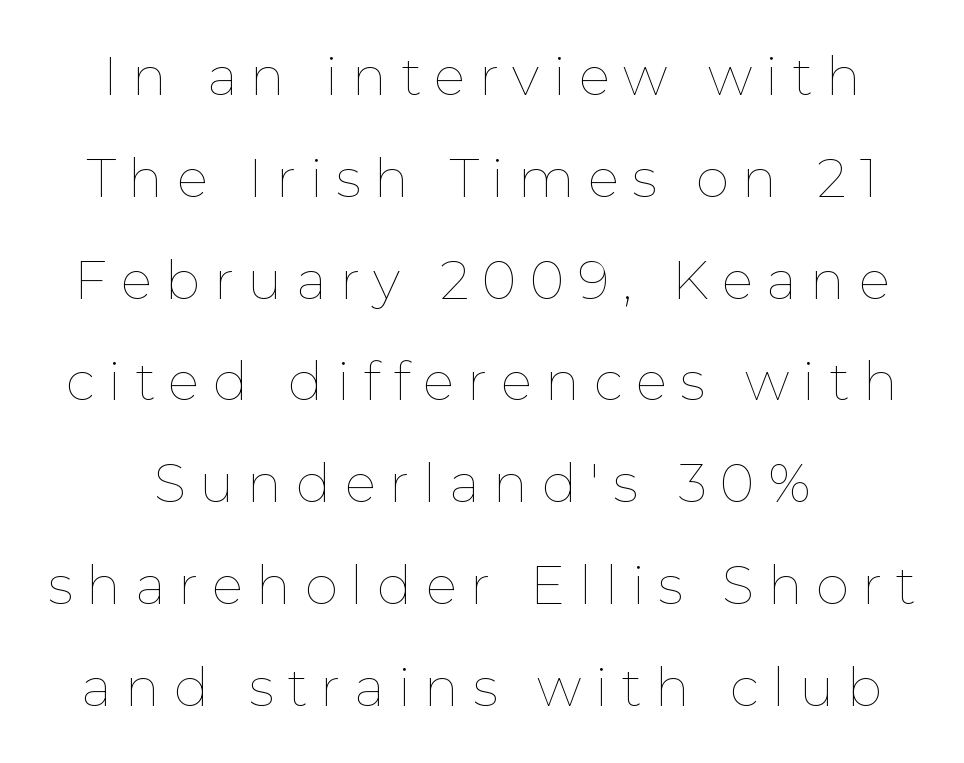
Weight class: somewhere from thin through regular. Does extra space separate the letters? Yes, quite a lot of it. Do the characters align in a grid? No, the font is proportional. Reading down the column, the eye jumps a long way to each next line. Descenders are the only things crossing below the line.
